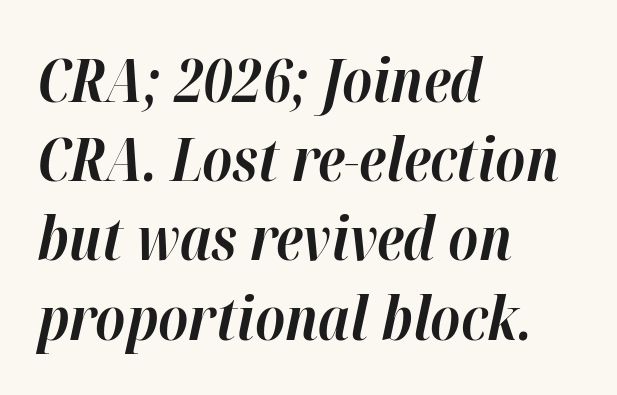
Spacing verdict: proportional, widths tailored to each character. This block has exactly the height ordinary leading produces. Here the glyphs are tracked normally, forming tight word shapes. Heavy-handed strokes throughout: this text is bold.
